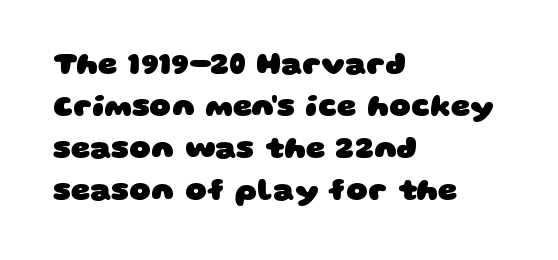
The passage shown is typeset with a sans-serif family. The strokes are fattened all the way to bold. Line spacing here is normal. Spacing between characters is what you'd get straight out of the box.
